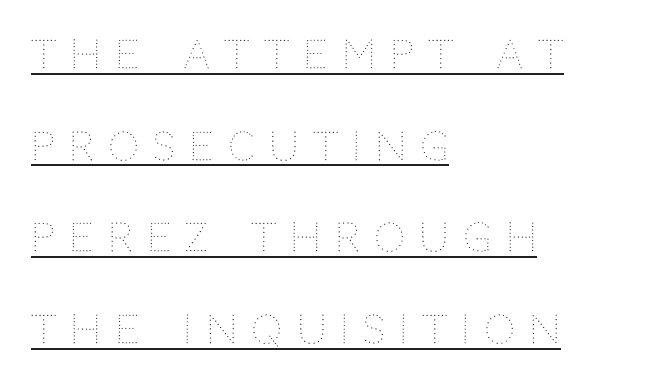
The image shows 39 px thin type, upright; set left-aligned, loose line spacing (2.35x), unusually wide letter spacing (+0.36 em), underlined; medium stroke contrast and a large x-height.
